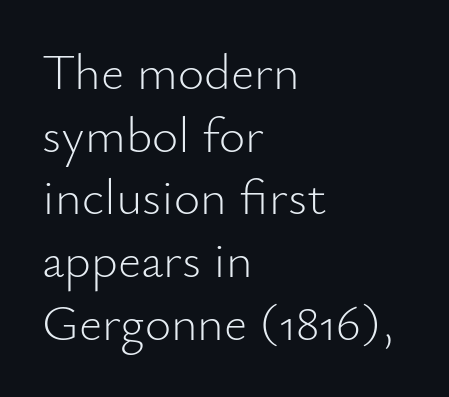
The image shows 51 px light sans-serif type, upright; set left-aligned, line spacing 1.23x, normal letter spacing, not underlined; low stroke contrast and a small x-height.
